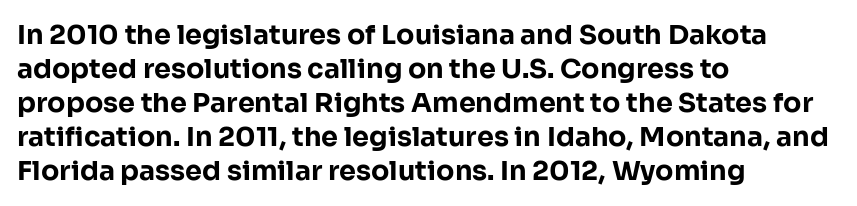
Does the weight exceed regular? Yes, all the way to bold. Short note: letters normally spaced. The space beneath each line is pristine and unruled. The typesetter chose a ragged-right arrangement here. Posture: vertical. The passage shown stacks its lines at a standard gap.
